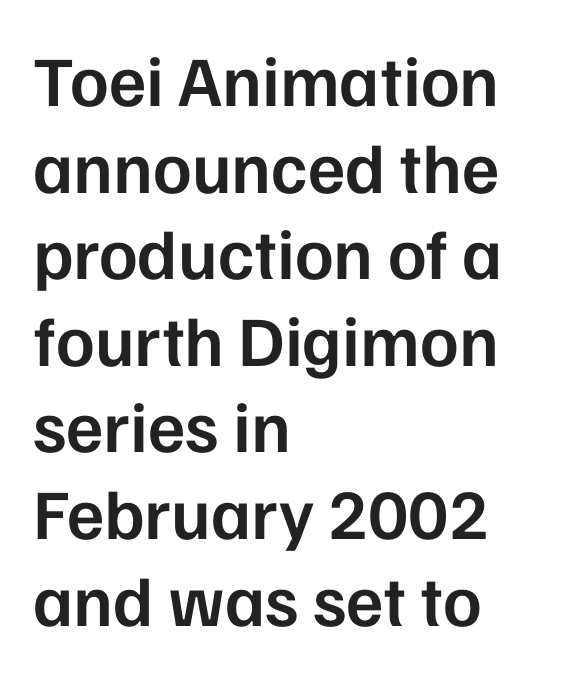
{"serif": "no", "italic": "no", "bold": "semi", "weight": "semibold", "width": "normal", "stroke_contrast": "low", "x_height": "medium", "monospaced": "no", "underline": "no", "align": "left", "line_spacing_ratio": 1.22, "letter_spacing": "normal", "letter_spacing_em": 0.0, "glyph_px": 71}
